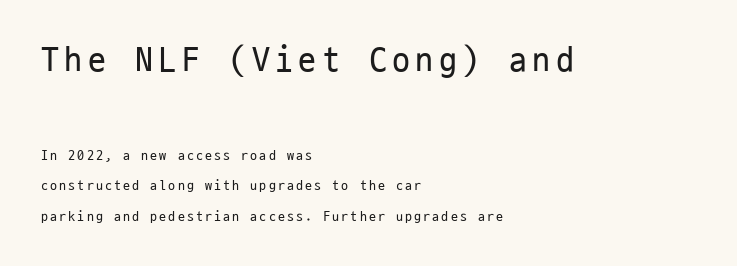
Line beginnings align vertically; line endings do not. Airy leading. The passage shown is typeset with a sans-serif family. The first block has been scaled up relative to the second. Here the designer chose a console-style face with uniform glyph widths. Italic: no, the glyphs are upright roman.
